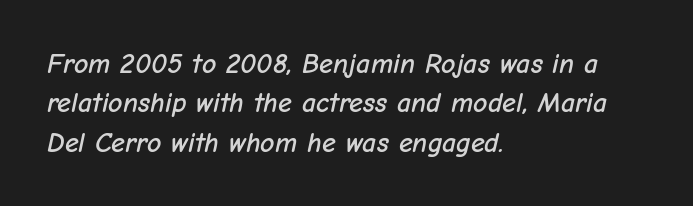
{"italic": "yes", "lean": "right", "slant_degrees": 12, "width": "normal", "stroke_contrast": "low", "x_height": "medium", "monospaced": "no", "underline": "no", "align": "left", "line_spacing": "normal", "line_spacing_ratio": 1.41, "letter_spacing": "normal", "letter_spacing_em": 0.0, "glyph_px": 28}
